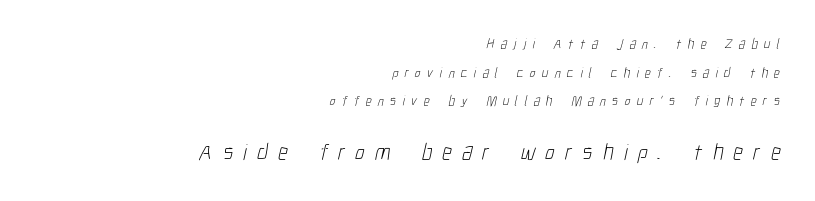
The later block is typeset at a bigger size than the earlier block. Each stroke keeps to a modest, everyday thickness or less. Alignment: flush right. The tracking reads as deliberately expanded to a designer's eye. Is there much room between lines? Yes — plenty of vertical air separates them.
